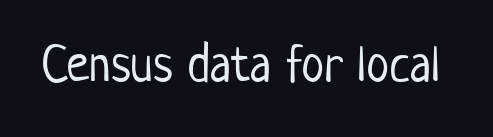
Q: Is the text bold? A: No.
Q: Is the text italic (slanted)? A: No, it is upright.
Q: Is the typeface a serif or a sans-serif typeface? A: Sans-serif.
Q: Is the text underlined? A: No.
Q: Is the spacing between letters normal or unusually wide? A: Normal.
Q: Width (condensed, normal, or wide)? A: Condensed.
Q: Stroke contrast? A: Low.
Q: x-height? A: Medium.
Q: Monospaced? A: No.
